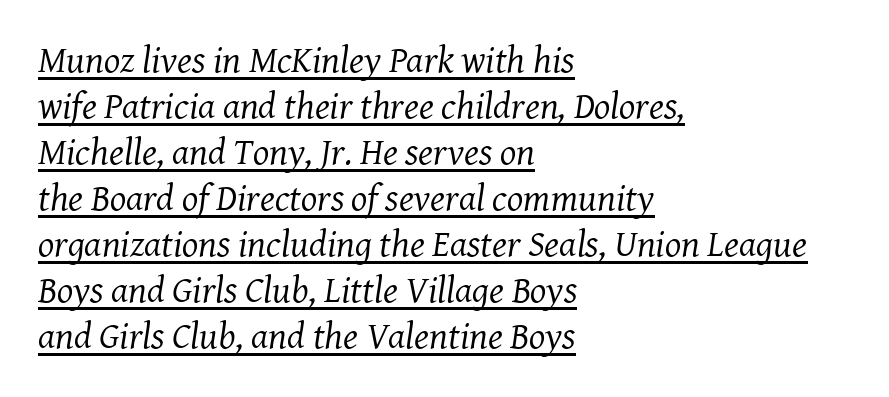
Q: Is the text bold? A: No.
Q: Is the text italic (slanted)? A: Yes, it leans right by about 8 degrees.
Q: Is the typeface a serif or a sans-serif typeface? A: Serif.
Q: Is the text underlined? A: Yes.
Q: How is the paragraph aligned? A: Left-aligned.
Q: Is the spacing between letters normal or unusually wide? A: Normal.
Q: Width (condensed, normal, or wide)? A: Normal.
Q: Stroke contrast? A: Medium.
Q: x-height? A: Medium.
Q: Monospaced? A: No.
